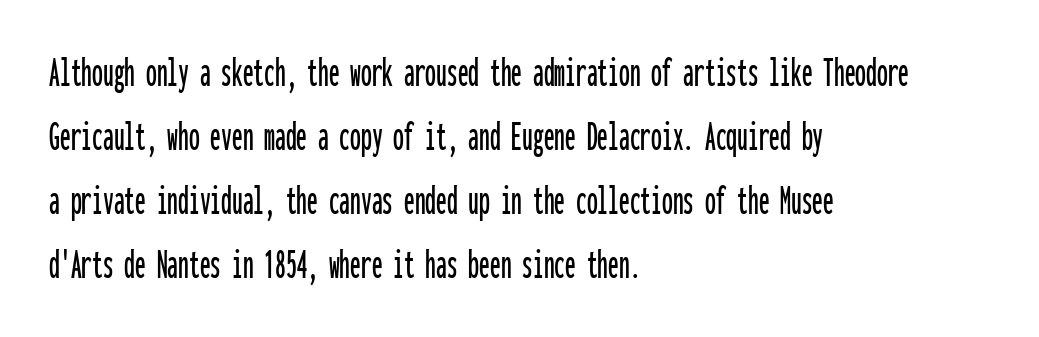
The image shows 43 px condensed sans-serif type, upright, monospaced; set left-aligned, normal line spacing (1.49x), normal letter spacing, not underlined; low stroke contrast and a medium x-height.
